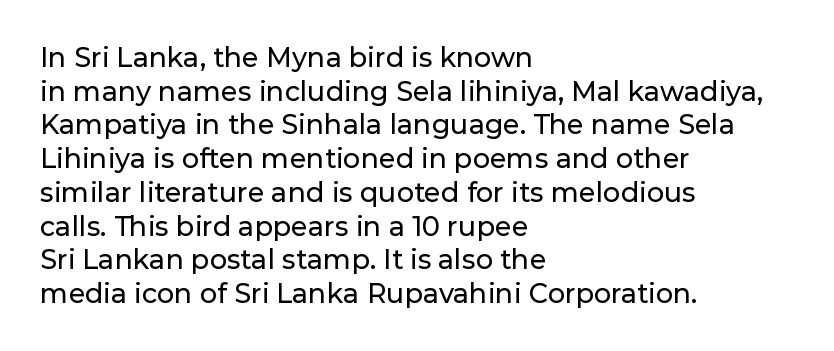
{"italic": "no", "underline": "no", "align": "left", "line_spacing": "normal", "line_spacing_ratio": 1.25, "letter_spacing": "normal", "letter_spacing_em": 0.0, "glyph_px": 27}
